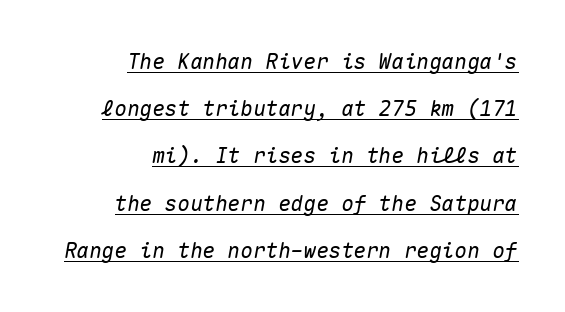
{"italic": "yes", "lean": "right", "slant_degrees": 10, "underline": "yes", "align": "right", "line_spacing": "loose", "line_spacing_ratio": 2.25, "letter_spacing": "normal", "letter_spacing_em": 0.0, "glyph_px": 21}
